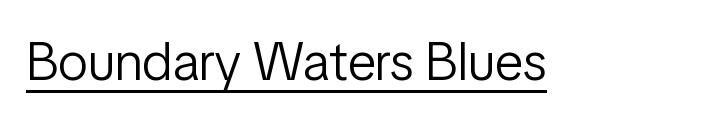
{"serif": "no", "italic": "no", "bold": "no", "weight": "light", "width": "condensed", "stroke_contrast": "low", "x_height": "medium", "monospaced": "no", "underline": "yes", "letter_spacing": "normal", "letter_spacing_em": 0.0, "glyph_px": 54}
